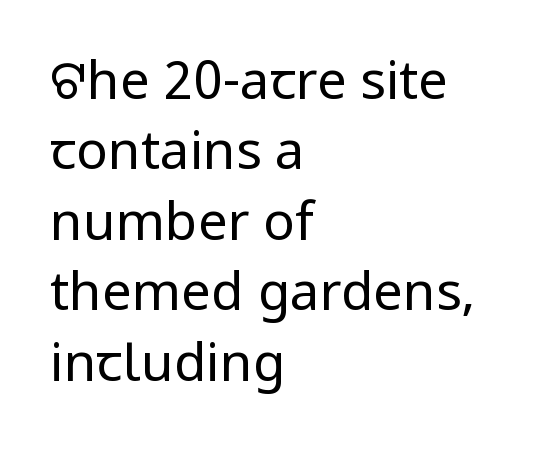
{"serif": "no", "italic": "no", "bold": "no", "weight": "regular", "width": "normal", "stroke_contrast": "low", "x_height": "medium", "monospaced": "no", "underline": "no", "align": "left", "line_spacing": "normal", "line_spacing_ratio": 1.33, "letter_spacing": "normal", "letter_spacing_em": 0.0, "glyph_px": 53}
